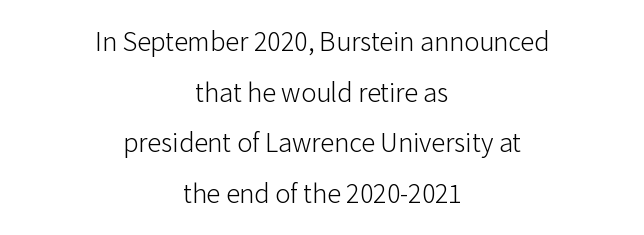
Q: Is the text bold? A: No.
Q: Is the text italic (slanted)? A: No, it is upright.
Q: Is the typeface a serif or a sans-serif typeface? A: Sans-serif.
Q: Is the text underlined? A: No.
Q: How is the paragraph aligned? A: Centered.
Q: Is the spacing between letters normal or unusually wide? A: Normal.
Q: Width (condensed, normal, or wide)? A: Normal.
Q: Stroke contrast? A: Low.
Q: x-height? A: Medium.
Q: Monospaced? A: No.
